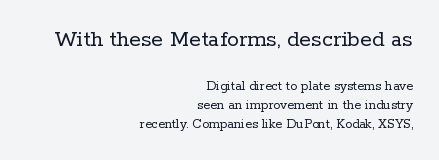
Tall strokes in this sample are plumb rather than angled. Just letters on the line, the space beneath them empty. Line endings align vertically; line beginnings do not. The lines sit at an ordinary, default distance from one another.
